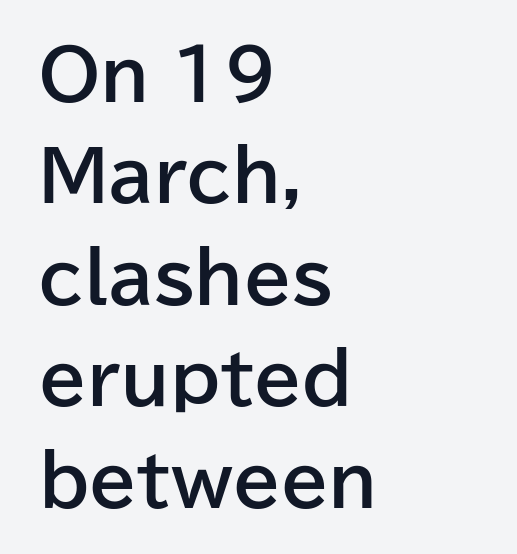
Character widths vary here, with narrow letters taking less room than wide ones. The face used here has the dense, thick strokes of a bold. Descenders hang freely into open space. These lines stack with their left ends in a neat column.
